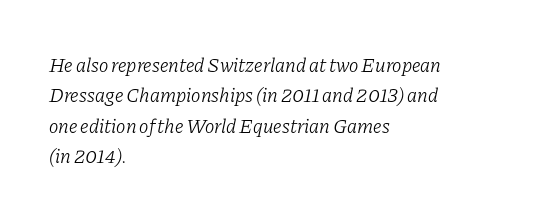
Q: Is the text bold? A: No.
Q: Is the text italic (slanted)? A: Yes, it leans right by about 11 degrees.
Q: Is the text underlined? A: No.
Q: How is the paragraph aligned? A: Left-aligned.
Q: Is the spacing between letters normal or unusually wide? A: Normal.
Q: Is the spacing between lines tight, normal or loose? A: Normal.
